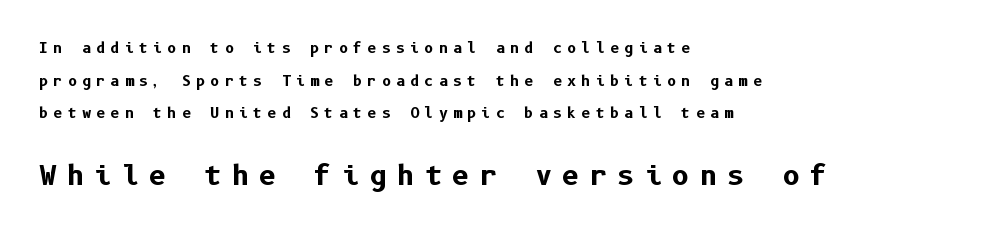
Q: Is the text bold? A: Yes.
Q: Is the text italic (slanted)? A: No, it is upright.
Q: Is the text underlined? A: No.
Q: How is the paragraph aligned? A: Left-aligned.
Q: Is the spacing between letters normal or unusually wide? A: Unusually wide.
Q: Is the spacing between lines tight, normal or loose? A: Loose.
Q: Which block of text is set in a larger size, the first (top) or the second (bottom)? A: The second (bottom) one.
